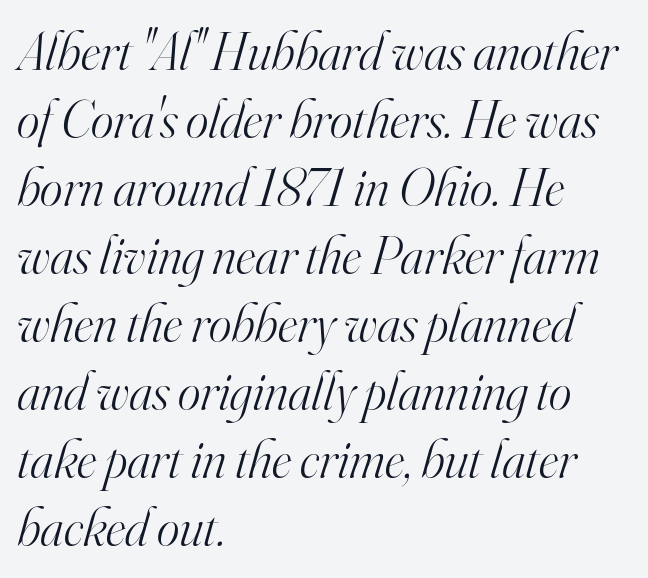
Unlike a clean sans, this face finishes its strokes with serifs. What's the leading like? Ordinary, nothing unusual. No chunkiness to these letters — they're not bold. The face used here is proportionally spaced, like ordinary book or web type. Between one letter and the next there's only the usual sliver of space.
